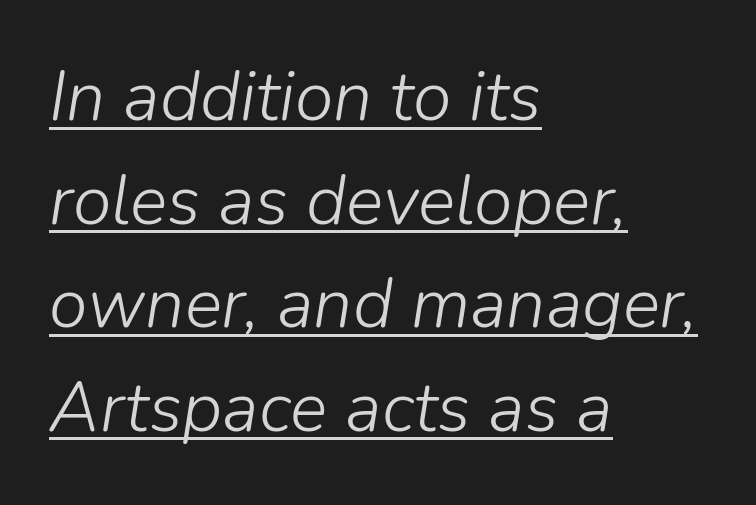
Q: Is the text bold? A: No.
Q: Is the text italic (slanted)? A: Yes, it leans right by about 9 degrees.
Q: Is the text underlined? A: Yes.
Q: How is the paragraph aligned? A: Left-aligned.
Q: Is the spacing between letters normal or unusually wide? A: Normal.
Q: Is the spacing between lines tight, normal or loose? A: Normal.
Q: Width (condensed, normal, or wide)? A: Normal.
Q: Stroke contrast? A: Low.
Q: x-height? A: Medium.
Q: Monospaced? A: No.
